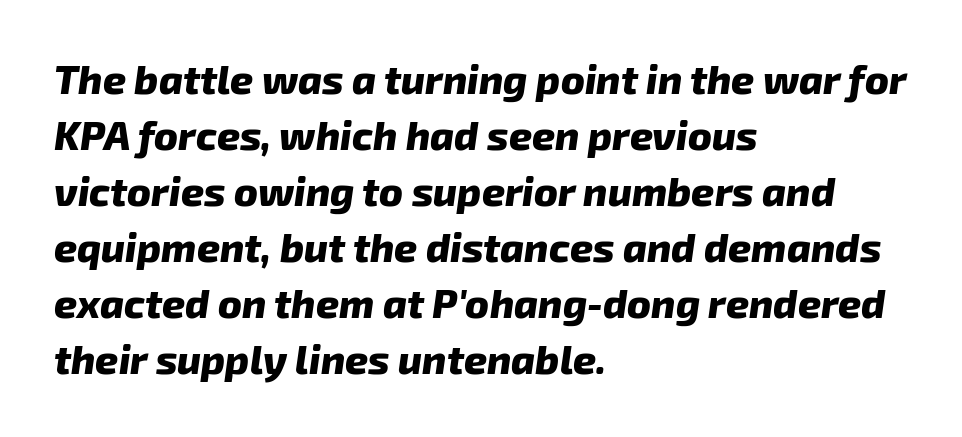
{"italic": "yes", "lean": "right", "slant_degrees": 8, "bold": "yes", "weight": "heavy", "width": "normal", "stroke_contrast": "low", "x_height": "medium", "monospaced": "no", "underline": "no", "align": "left", "line_spacing": "normal", "line_spacing_ratio": 1.4, "letter_spacing": "normal", "letter_spacing_em": 0.0, "glyph_px": 40}
